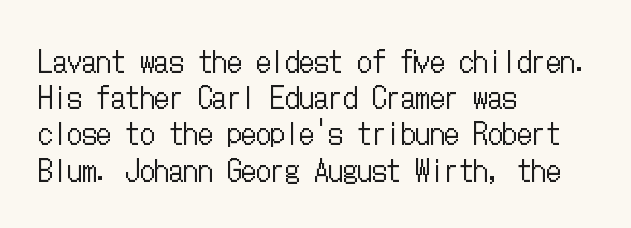
Reading down the column, the eye jumps a familiar distance to each next line. All the whitespace from short lines collects on the right. Ink coverage per letter is moderate at most. Spacing between characters is what you'd get straight out of the box. This is roman type, the default non-slanted kind.
